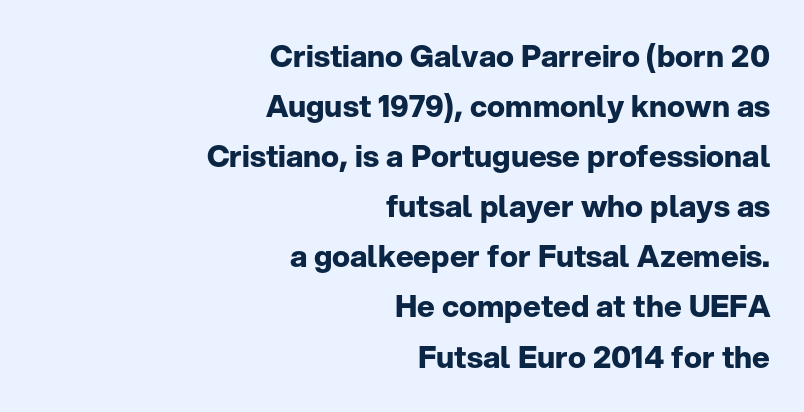
Quick note: underline off. Tall strokes in this sample are plumb rather than angled. The letters advance in unequal steps, a hallmark of proportional type. This is heavy type, rendered in bold. Quick note: interline space is typical. Nothing sits at the stroke ends, so this counts as sans-serif.
